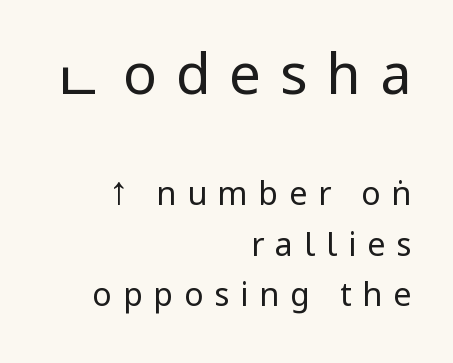
{"serif": "no", "italic": "no", "bold": "no", "weight": "regular", "width": "condensed", "stroke_contrast": "low", "underline": "no", "align": "right", "line_spacing": "normal", "line_spacing_ratio": 1.58, "letter_spacing": "wide", "letter_spacing_em": 0.34, "larger_block": "first", "size_ratio": 1.75, "glyph_px": 56}
